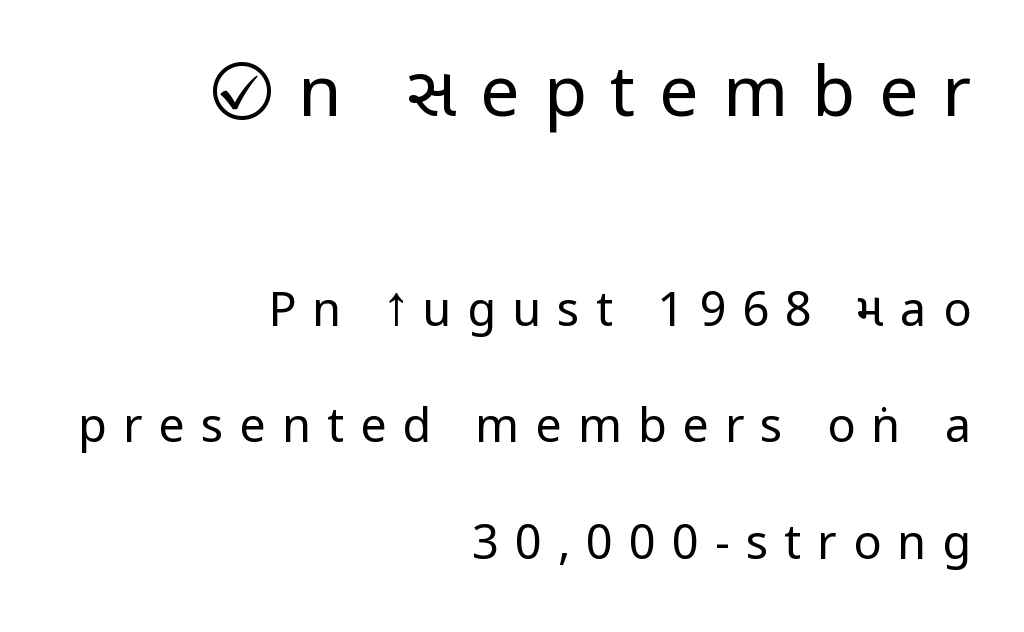
Q: Is the text bold? A: No.
Q: Is the text italic (slanted)? A: No, it is upright.
Q: Is the typeface a serif or a sans-serif typeface? A: Sans-serif.
Q: Is the text underlined? A: No.
Q: How is the paragraph aligned? A: Right-aligned.
Q: Is the spacing between letters normal or unusually wide? A: Unusually wide.
Q: Is the spacing between lines tight, normal or loose? A: Loose.
Q: Which block of text is set in a larger size, the first (top) or the second (bottom)? A: The first (top) one.
Q: Width (condensed, normal, or wide)? A: Condensed.
Q: Stroke contrast? A: Low.
Q: x-height? A: Large.
Q: Monospaced? A: No.
